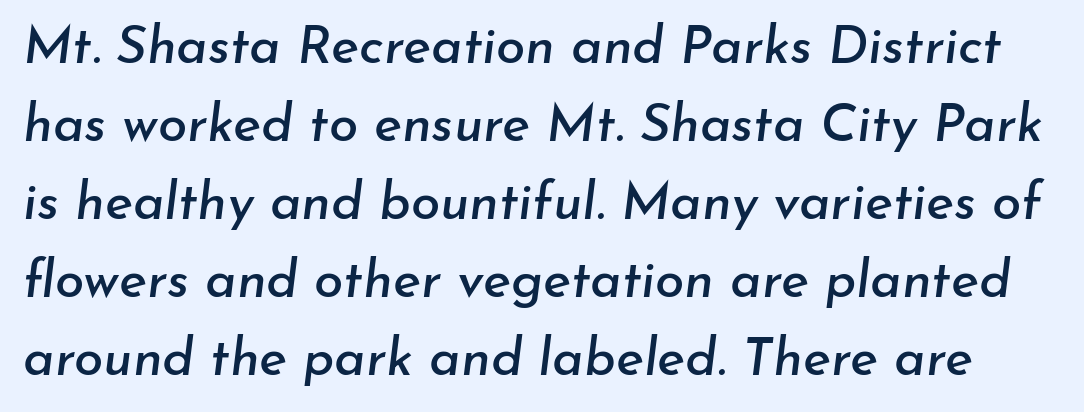
Q: Is the text italic (slanted)? A: Yes, it leans right by about 7 degrees.
Q: Is the text underlined? A: No.
Q: Is the spacing between letters normal or unusually wide? A: Normal.
Q: Is the spacing between lines tight, normal or loose? A: Normal.
Q: Width (condensed, normal, or wide)? A: Normal.
Q: Stroke contrast? A: Low.
Q: x-height? A: Small.
Q: Monospaced? A: No.
